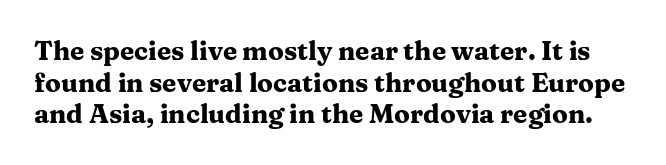
Q: Is the text bold? A: Yes.
Q: Is the text italic (slanted)? A: No, it is upright.
Q: Is the text underlined? A: No.
Q: Is the spacing between letters normal or unusually wide? A: Normal.
